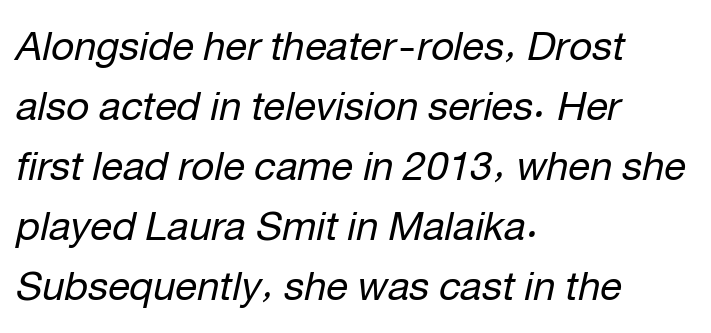
{"italic": "yes", "lean": "right", "slant_degrees": 12, "bold": "no", "weight": "regular", "width": "normal", "stroke_contrast": "low", "x_height": "medium", "monospaced": "no", "underline": "no", "align": "left", "line_spacing": "normal", "line_spacing_ratio": 1.5, "letter_spacing": "normal", "letter_spacing_em": 0.0, "glyph_px": 40}
